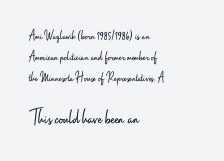
Q: Is the text bold? A: No.
Q: Is the text italic (slanted)? A: Yes.
Q: Is the text underlined? A: No.
Q: How is the paragraph aligned? A: Left-aligned.
Q: Is the spacing between letters normal or unusually wide? A: Normal.
Q: Is the spacing between lines tight, normal or loose? A: Normal.
Q: Which block of text is set in a larger size, the first (top) or the second (bottom)? A: The second (bottom) one.
